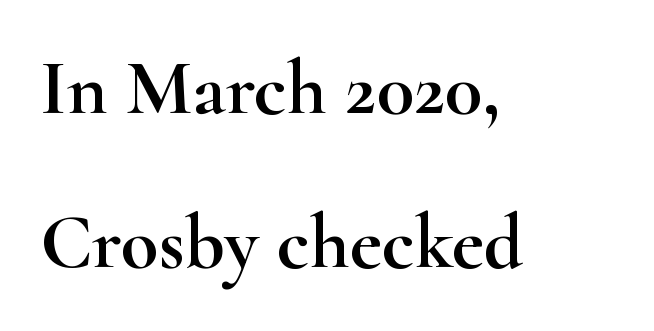
Q: Is the text italic (slanted)? A: No, it is upright.
Q: Is the typeface a serif or a sans-serif typeface? A: Serif.
Q: Is the text underlined? A: No.
Q: How is the paragraph aligned? A: Left-aligned.
Q: Is the spacing between letters normal or unusually wide? A: Normal.
Q: Is the spacing between lines tight, normal or loose? A: Loose.
Q: Width (condensed, normal, or wide)? A: Wide.
Q: Stroke contrast? A: High.
Q: x-height? A: Small.
Q: Monospaced? A: No.
